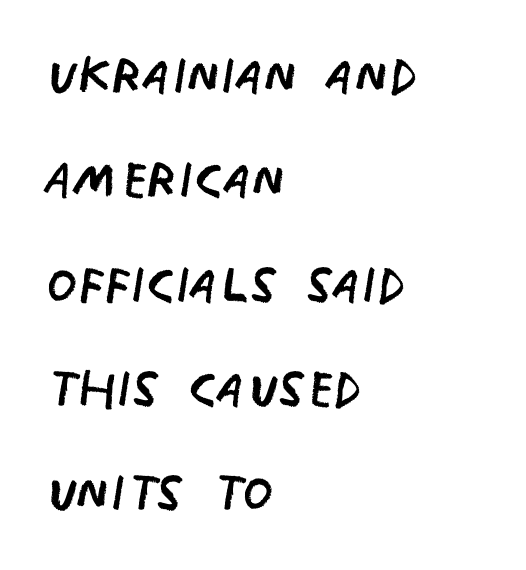
{"serif": "no", "bold": "no", "weight": "regular", "width": "condensed", "stroke_contrast": "low", "x_height": "large", "monospaced": "no", "underline": "no", "align": "left", "line_spacing": "normal", "line_spacing_ratio": 1.49, "letter_spacing": "normal", "letter_spacing_em": 0.0, "glyph_px": 70}
